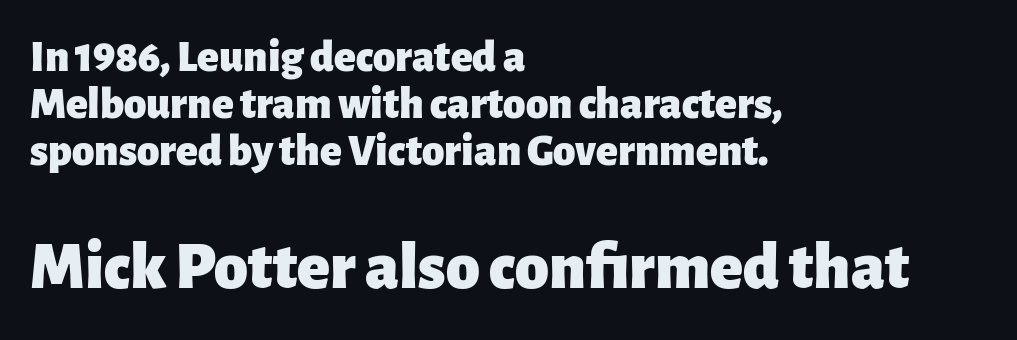
Q: Is the text bold? A: Yes.
Q: Is the text italic (slanted)? A: No, it is upright.
Q: Is the typeface a serif or a sans-serif typeface? A: Sans-serif.
Q: Is the text underlined? A: No.
Q: How is the paragraph aligned? A: Left-aligned.
Q: Is the spacing between letters normal or unusually wide? A: Normal.
Q: Is the spacing between lines tight, normal or loose? A: Tight.
Q: Which block of text is set in a larger size, the first (top) or the second (bottom)? A: The second (bottom) one.
Q: Width (condensed, normal, or wide)? A: Normal.
Q: Stroke contrast? A: Low.
Q: x-height? A: Medium.
Q: Monospaced? A: No.
